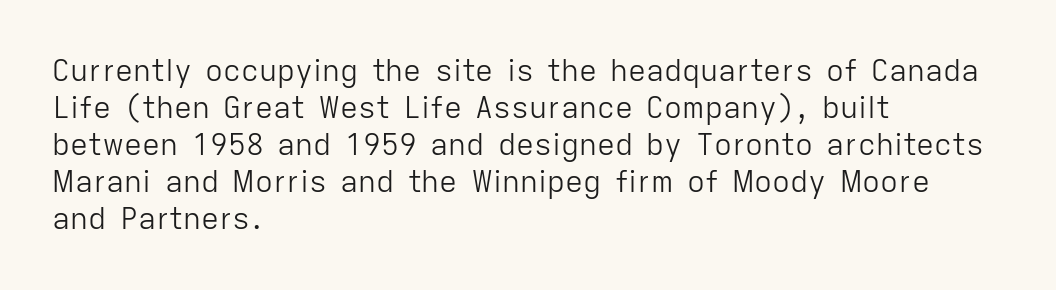
{"serif": "no", "italic": "no", "bold": "no", "weight": "light", "width": "normal", "stroke_contrast": "low", "x_height": "medium", "monospaced": "no", "underline": "no", "align": "left", "line_spacing_ratio": 1.23, "letter_spacing": "normal", "letter_spacing_em": 0.0, "glyph_px": 30}
